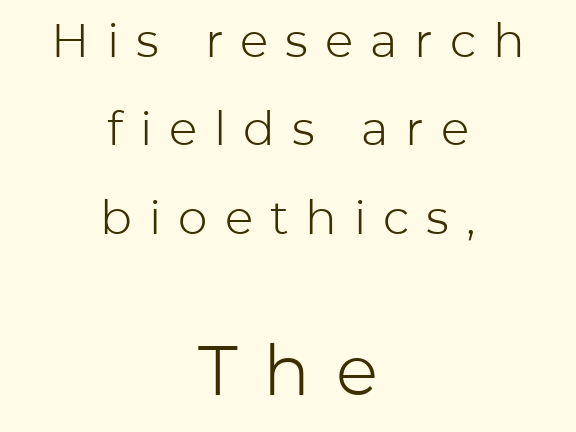
{"serif": "no", "italic": "no", "bold": "no", "weight": "light", "width": "normal", "stroke_contrast": "low", "x_height": "medium", "monospaced": "no", "underline": "no", "align": "center", "line_spacing_ratio": 1.88, "letter_spacing": "wide", "letter_spacing_em": 0.36, "larger_block": "second", "size_ratio": 1.49, "glyph_px": 70}
